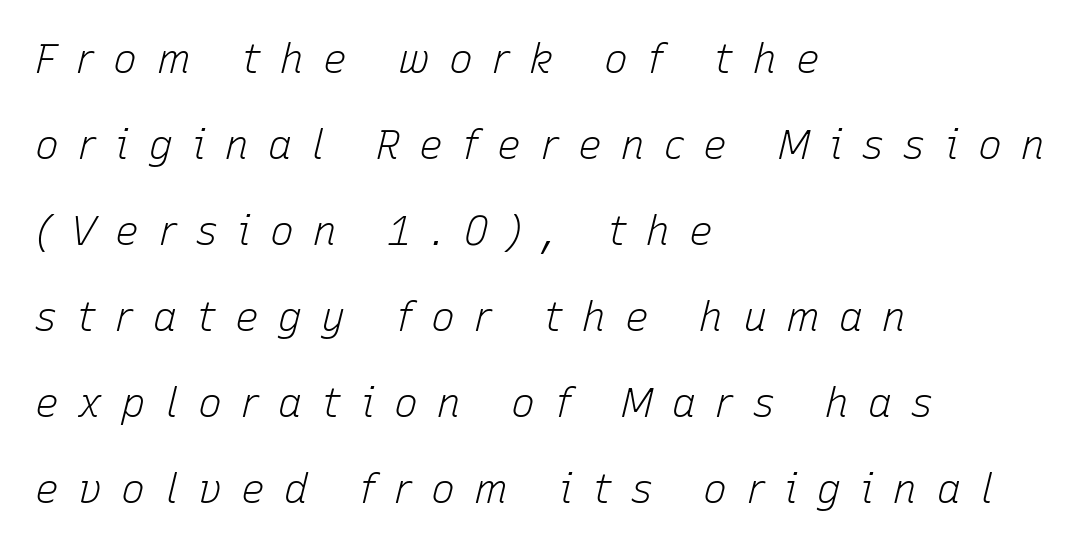
The image shows 40 px light type, italic (leaning right); set left-aligned, loose line spacing (2.15x), unusually wide letter spacing (+0.48 em), not underlined; low stroke contrast and a medium x-height.
